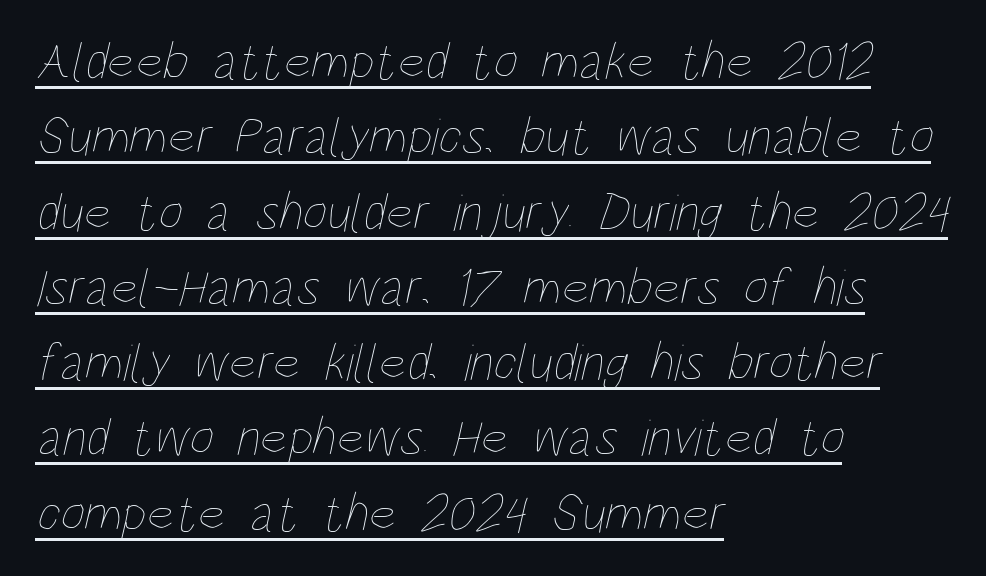
The image shows 53 px thin, condensed type; set left-aligned, normal line spacing (1.42x), normal letter spacing, underlined; low stroke contrast and a large x-height.
